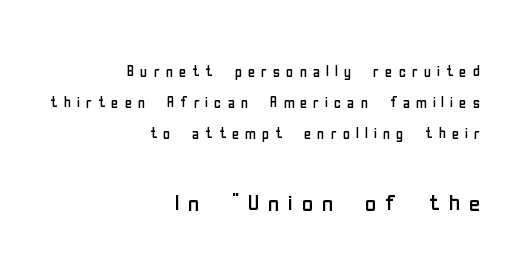
The image shows 30 px regular-weight, condensed sans-serif type, upright; set right-aligned, normal line spacing (1.54x), unusually wide letter spacing (+0.3 em), not underlined; the second (bottom) block is 1.5x larger; low stroke contrast and a medium x-height.
